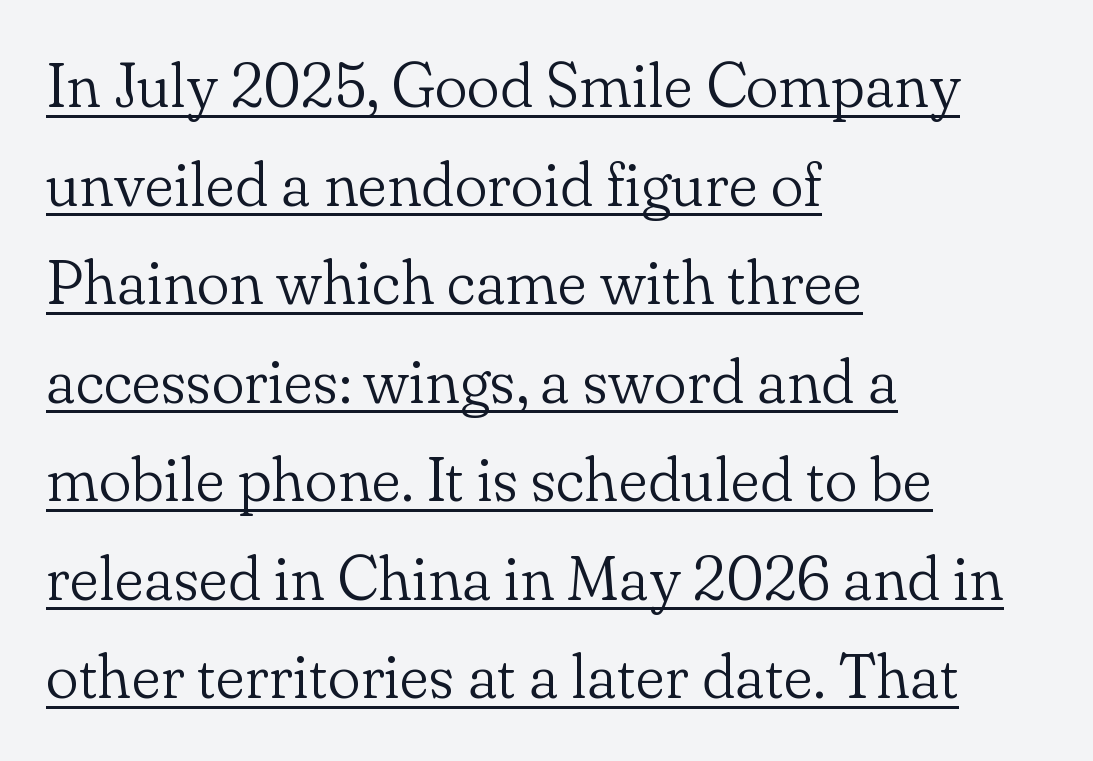
The image shows 62 px light serif type, upright; set left-aligned, normal line spacing (1.59x), normal letter spacing, underlined; low stroke contrast and a small x-height.
